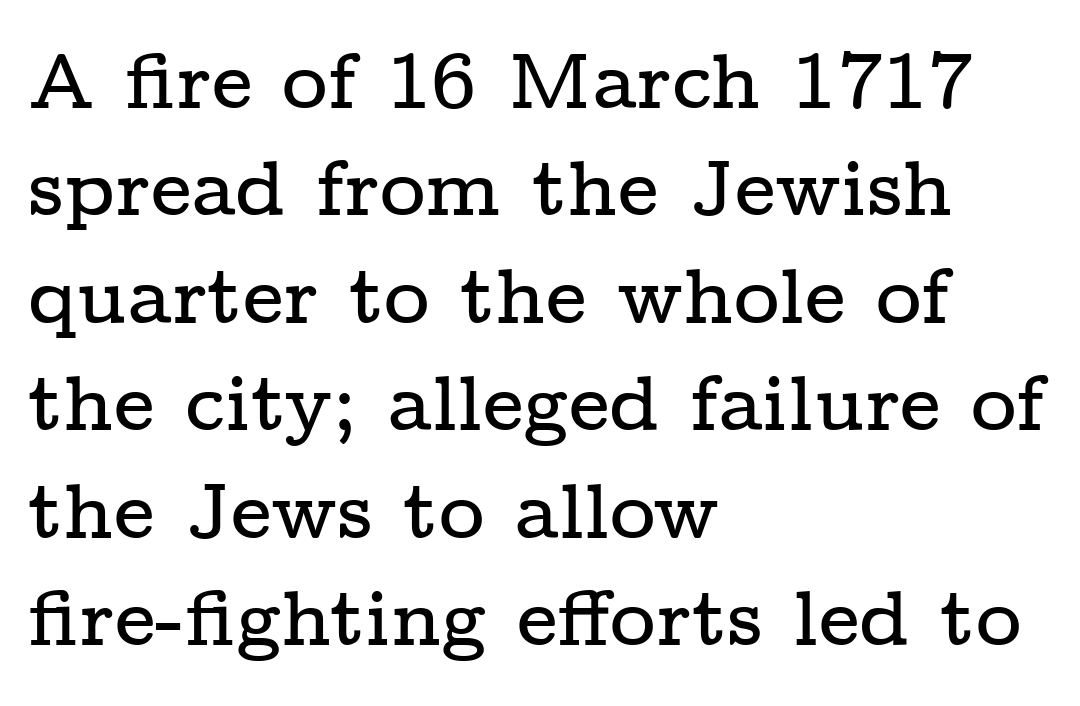
Horizontal bands of white between lines are of average thickness. This sample is left-justified, so line endings fall wherever the words run out. Nobody touched the tracking dial on this one. Each letter's strokes conclude with small projecting serifs. Bare-footed words on every line. Is there any slant? The stems are plumb.
